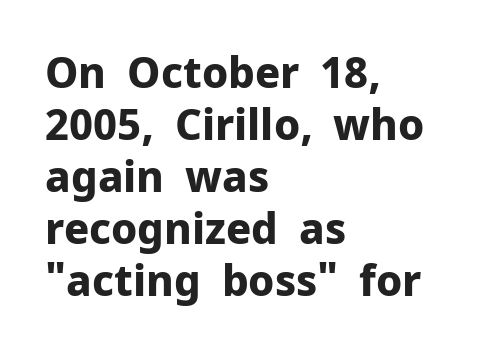
Unlike italic type, these characters show no tilt at all. The glyphs in this specimen are sans serif. Notice how the passage keeps a crisp vertical edge on the left only. Heft: maximum for text — a bold. Do the characters align in a grid? No, the font is proportional. A typesetter would call this zero additional tracking.
